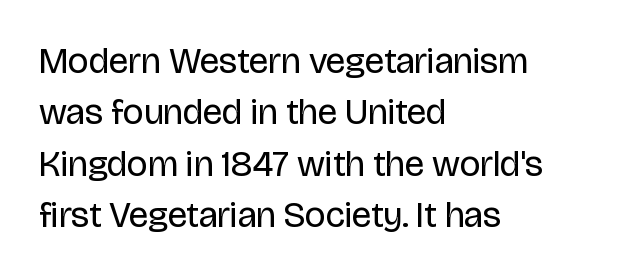
Character widths vary here, with narrow letters taking less room than wide ones. This rendering features lettering with no underline. Where is the straight margin? On the left. Grotesque or geometric, the face here clearly has no serifs. A typesetter would call this leading conventional body-copy spacing.
